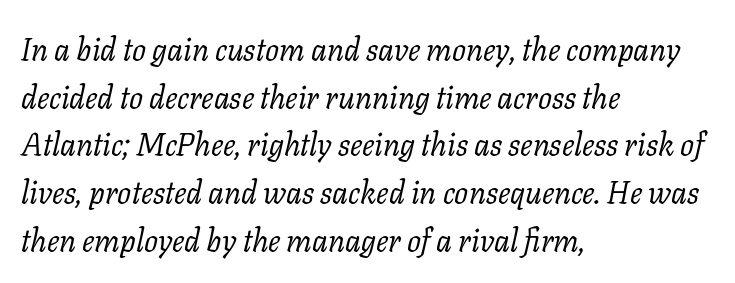
The image shows 31 px regular-weight serif type, italic (leaning right); set left-aligned, normal line spacing (1.54x), normal letter spacing, not underlined; low stroke contrast and a medium x-height.
